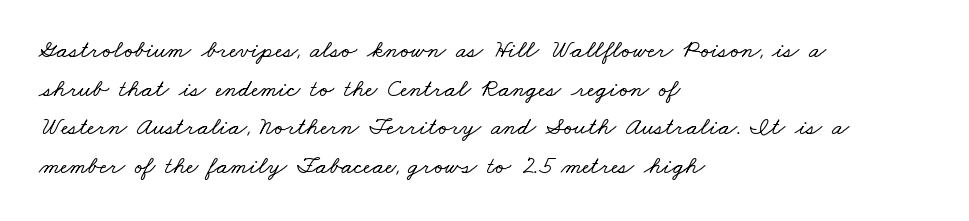
{"underline": "no", "align": "left", "line_spacing": "normal", "line_spacing_ratio": 1.55, "letter_spacing": "normal", "letter_spacing_em": 0.0, "glyph_px": 25}
